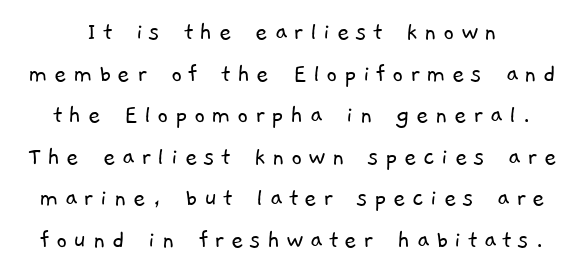
The image shows 27 px text type; set normal line spacing (1.54x), unusually wide letter spacing (+0.23 em), not underlined.
